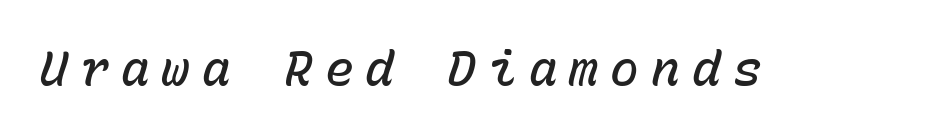
The image shows 48 px semibold type, italic (leaning right), monospaced; set unusually wide letter spacing (+0.25 em), not underlined; low stroke contrast and a medium x-height.
